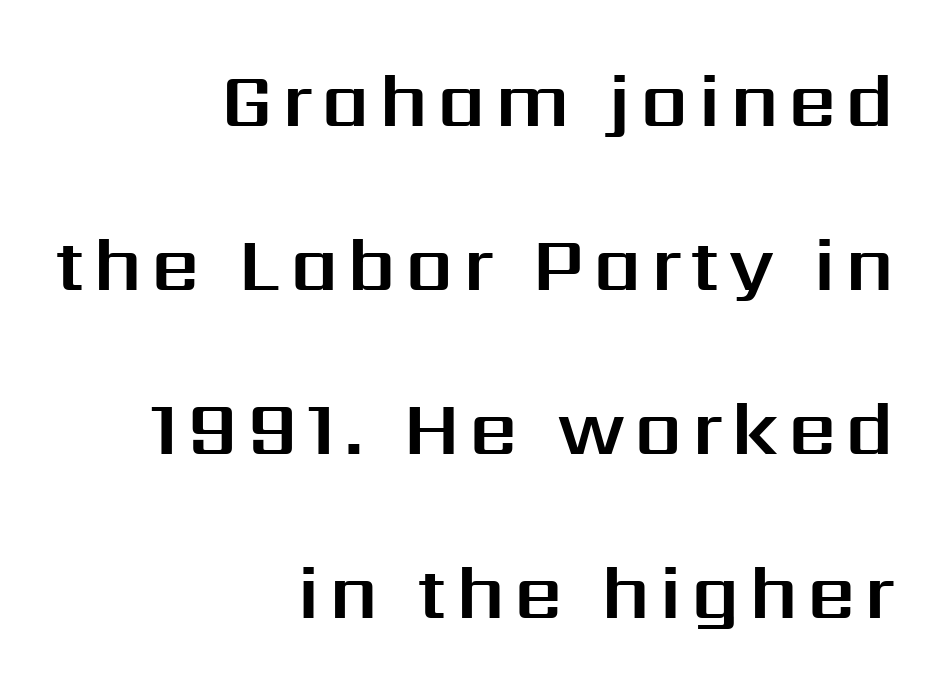
Q: Is the text italic (slanted)? A: No, it is upright.
Q: Is the typeface a serif or a sans-serif typeface? A: Sans-serif.
Q: Is the text underlined? A: No.
Q: How is the paragraph aligned? A: Right-aligned.
Q: Is the spacing between lines tight, normal or loose? A: Loose.
Q: Width (condensed, normal, or wide)? A: Normal.
Q: Stroke contrast? A: Medium.
Q: x-height? A: Medium.
Q: Monospaced? A: No.
